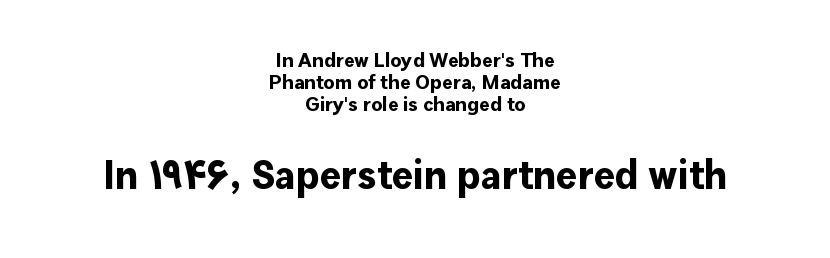
Q: Is the text bold? A: Yes.
Q: Is the text italic (slanted)? A: No, it is upright.
Q: Is the typeface a serif or a sans-serif typeface? A: Sans-serif.
Q: Is the text underlined? A: No.
Q: How is the paragraph aligned? A: Centered.
Q: Is the spacing between letters normal or unusually wide? A: Normal.
Q: Is the spacing between lines tight, normal or loose? A: Tight.
Q: Which block of text is set in a larger size, the first (top) or the second (bottom)? A: The second (bottom) one.
Q: Width (condensed, normal, or wide)? A: Normal.
Q: Stroke contrast? A: Low.
Q: x-height? A: Medium.
Q: Monospaced? A: No.
